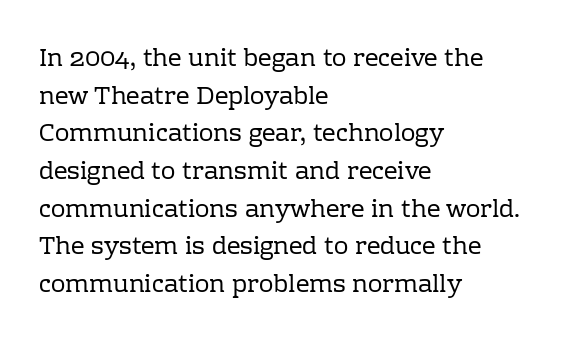
Q: Is the text bold? A: No.
Q: Is the text italic (slanted)? A: No, it is upright.
Q: Is the text underlined? A: No.
Q: How is the paragraph aligned? A: Left-aligned.
Q: Is the spacing between letters normal or unusually wide? A: Normal.
Q: Is the spacing between lines tight, normal or loose? A: Normal.
